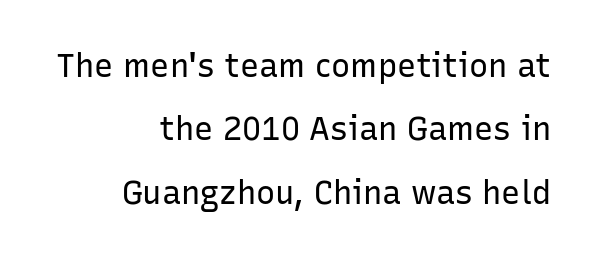
{"serif": "no", "italic": "no", "bold": "no", "weight": "regular", "width": "normal", "stroke_contrast": "low", "x_height": "medium", "monospaced": "no", "underline": "no", "align": "right", "line_spacing": "loose", "line_spacing_ratio": 1.98, "letter_spacing": "normal", "letter_spacing_em": 0.0, "glyph_px": 32}
